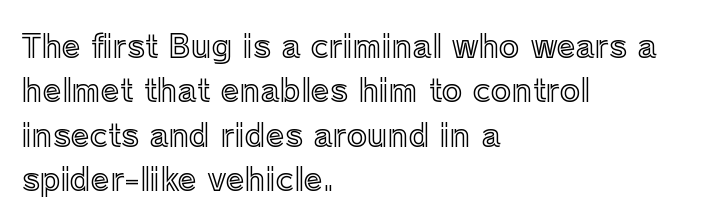
Q: Is the text italic (slanted)? A: No, it is upright.
Q: Is the text underlined? A: No.
Q: How is the paragraph aligned? A: Left-aligned.
Q: Is the spacing between letters normal or unusually wide? A: Normal.
Q: Is the spacing between lines tight, normal or loose? A: Normal.
Q: Width (condensed, normal, or wide)? A: Normal.
Q: x-height? A: Medium.
Q: Monospaced? A: No.
